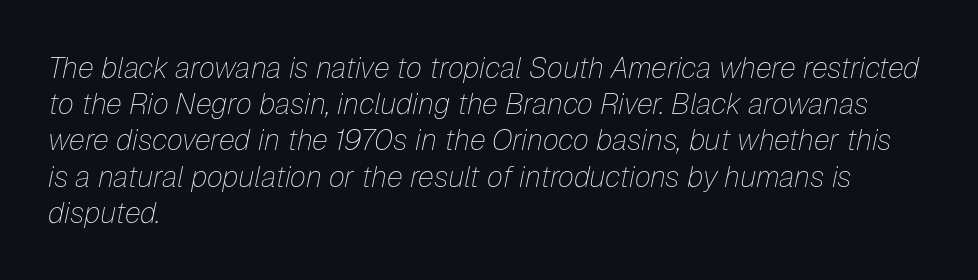
Q: Is the text bold? A: No.
Q: Is the text italic (slanted)? A: Yes, it leans right by about 12 degrees.
Q: Is the text underlined? A: No.
Q: How is the paragraph aligned? A: Left-aligned.
Q: Is the spacing between letters normal or unusually wide? A: Normal.
Q: Is the spacing between lines tight, normal or loose? A: Normal.
Q: Width (condensed, normal, or wide)? A: Normal.
Q: Stroke contrast? A: Low.
Q: x-height? A: Medium.
Q: Monospaced? A: No.
